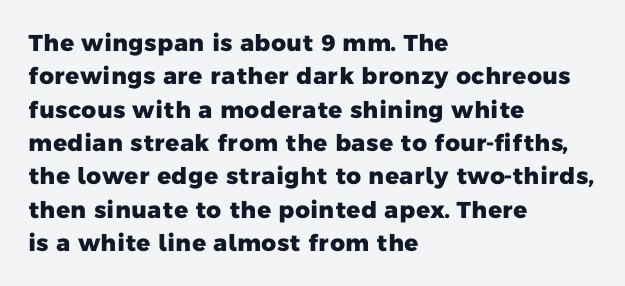
{"bold": "yes", "underline": "no", "align": "left", "line_spacing": "normal", "line_spacing_ratio": 1.45, "letter_spacing": "normal", "letter_spacing_em": 0.0, "glyph_px": 23}
